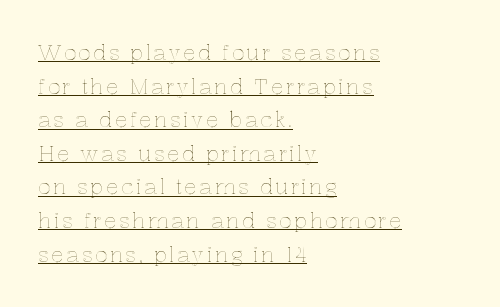
The image shows 21 px text type, upright; set left-aligned, normal line spacing (1.6x), underlined.
